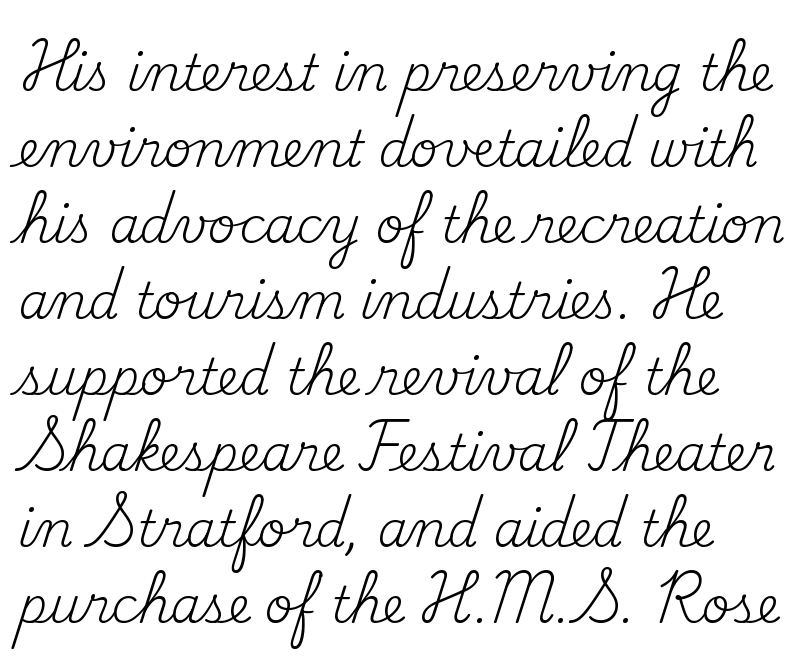
{"serif": "yes", "bold": "no", "weight": "regular", "width": "normal", "stroke_contrast": "medium", "x_height": "small", "monospaced": "no", "underline": "no", "align": "left", "line_spacing": "normal", "line_spacing_ratio": 1.55, "letter_spacing": "normal", "letter_spacing_em": 0.0, "glyph_px": 49}
